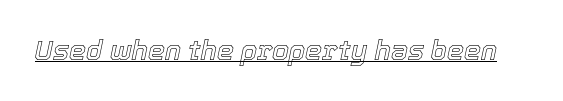
The image shows 27 px text type, italic (leaning right); set normal letter spacing, underlined.
